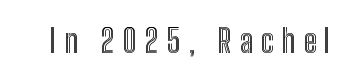
{"italic": "no", "width": "condensed", "x_height": "medium", "monospaced": "no", "underline": "no", "letter_spacing": "wide", "letter_spacing_em": 0.25, "glyph_px": 32}
